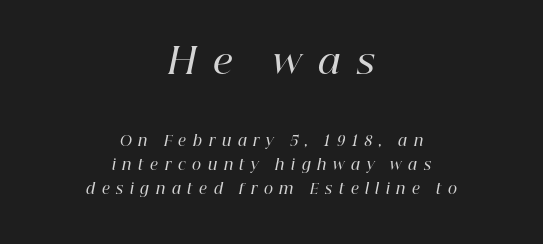
Q: Is the text bold? A: Semi-bold.
Q: Is the text italic (slanted)? A: Yes, it leans right by about 12 degrees.
Q: Is the typeface a serif or a sans-serif typeface? A: Serif.
Q: Is the text underlined? A: No.
Q: How is the paragraph aligned? A: Centered.
Q: Is the spacing between letters normal or unusually wide? A: Unusually wide.
Q: Which block of text is set in a larger size, the first (top) or the second (bottom)? A: The first (top) one.
Q: Width (condensed, normal, or wide)? A: Normal.
Q: Stroke contrast? A: High.
Q: x-height? A: Medium.
Q: Monospaced? A: No.
